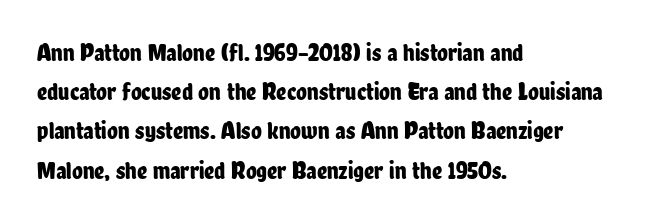
The image shows 25 px text type, upright; set left-aligned, normal line spacing (1.57x), normal letter spacing, not underlined.
